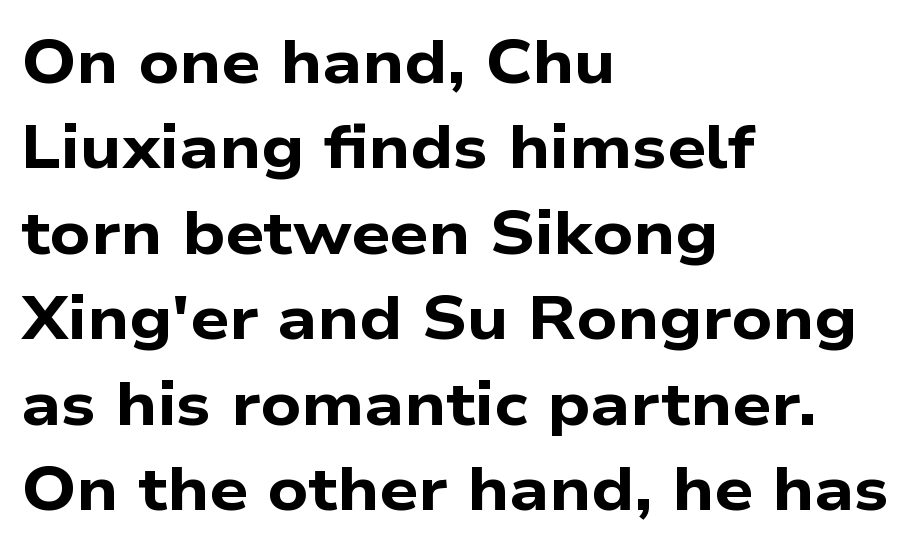
The image shows 61 px bold, wide sans-serif type; set left-aligned, normal line spacing (1.4x), normal letter spacing, not underlined; low stroke contrast and a medium x-height.
